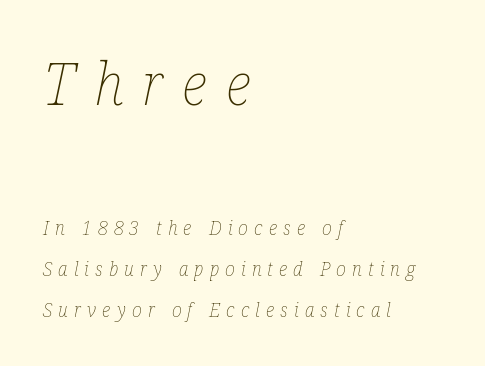
The image shows 58 px thin, condensed type, italic (leaning right); set left-aligned, loose line spacing (2.15x), unusually wide letter spacing (+0.32 em), not underlined; the first (top) block is 3.05x larger; low stroke contrast and a medium x-height.
